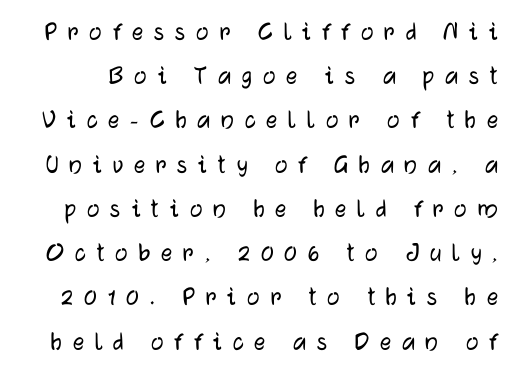
The image shows 28 px sans-serif type, upright; set normal line spacing (1.58x), unusually wide letter spacing (+0.38 em), not underlined; low stroke contrast and a medium x-height.
